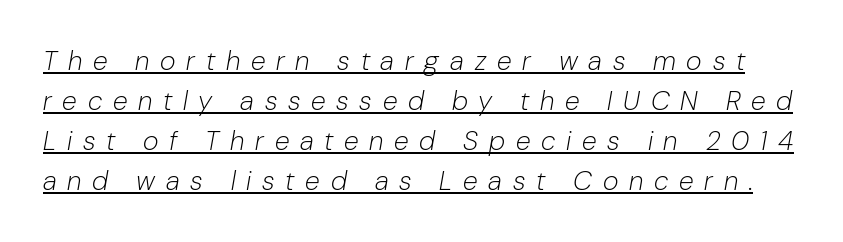
The image shows 27 px text type, italic (leaning right); set normal line spacing (1.48x), unusually wide letter spacing (+0.4 em), underlined.
